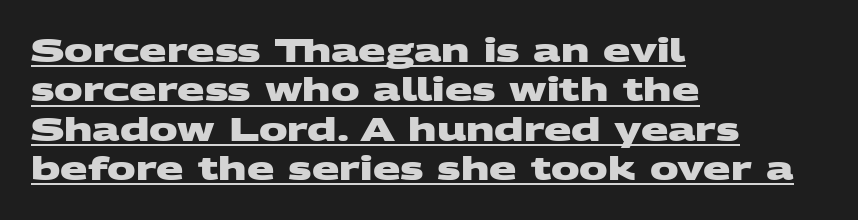
Character widths vary here, with narrow letters taking less room than wide ones. The letters are bold, with thick, heavy strokes. Each line starts at the same left margin while the right side varies. Characters follow at the spacing the type designer built in. Typographically, this falls in the sans-serif category. The words here are underlined.
